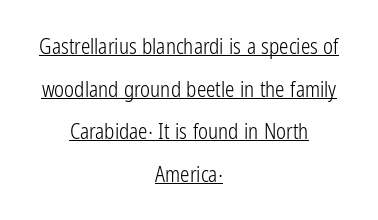
If you folded the block vertically in half, each line would mirror itself in length. Style check: upright. Stem width sits at or under what a default text font uses. Widely set lines give the paragraph a tall, airy silhouette.
